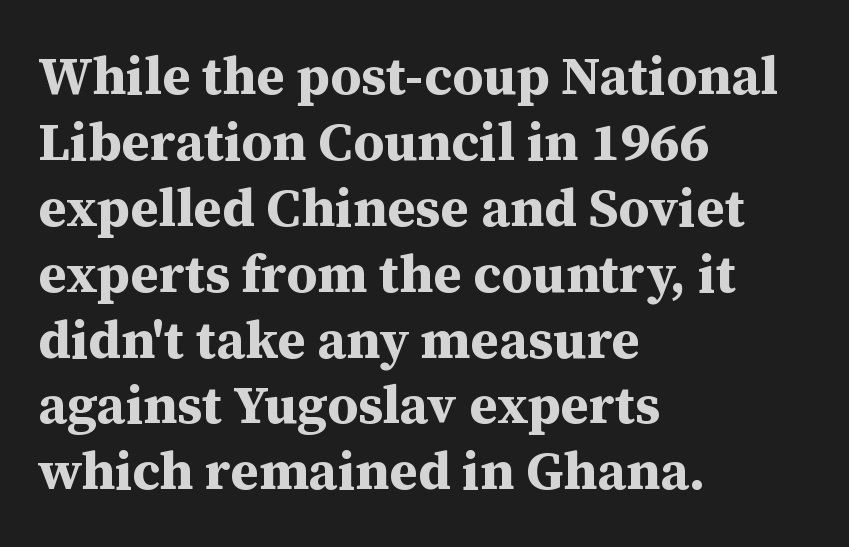
Q: Is the text bold? A: Yes.
Q: Is the text italic (slanted)? A: No, it is upright.
Q: Is the typeface a serif or a sans-serif typeface? A: Serif.
Q: Is the text underlined? A: No.
Q: How is the paragraph aligned? A: Left-aligned.
Q: Is the spacing between letters normal or unusually wide? A: Normal.
Q: Width (condensed, normal, or wide)? A: Normal.
Q: Stroke contrast? A: Medium.
Q: x-height? A: Medium.
Q: Monospaced? A: No.
